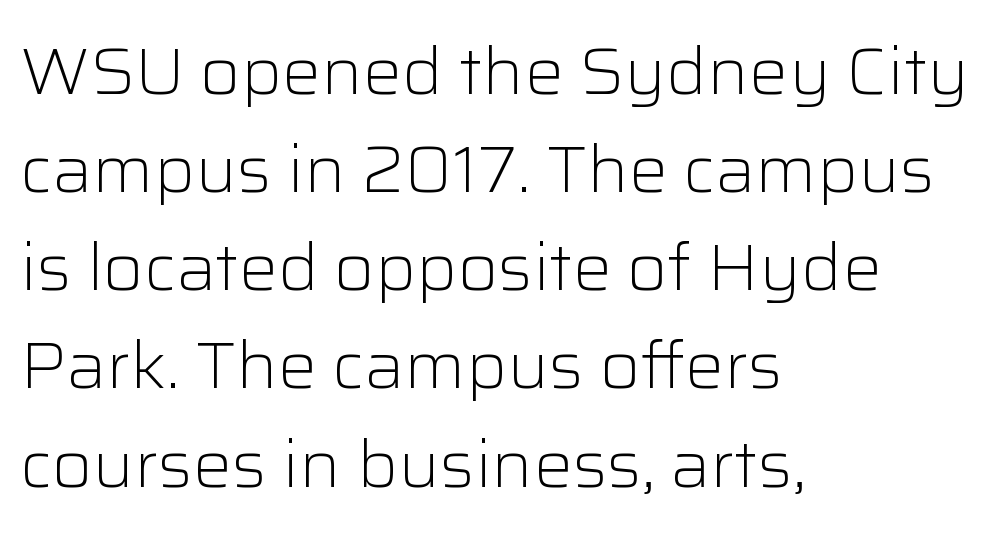
Q: Is the text bold? A: No.
Q: Is the text italic (slanted)? A: No, it is upright.
Q: Is the typeface a serif or a sans-serif typeface? A: Sans-serif.
Q: Is the text underlined? A: No.
Q: How is the paragraph aligned? A: Left-aligned.
Q: Is the spacing between letters normal or unusually wide? A: Normal.
Q: Is the spacing between lines tight, normal or loose? A: Normal.
Q: Width (condensed, normal, or wide)? A: Normal.
Q: Stroke contrast? A: Low.
Q: x-height? A: Medium.
Q: Monospaced? A: No.
